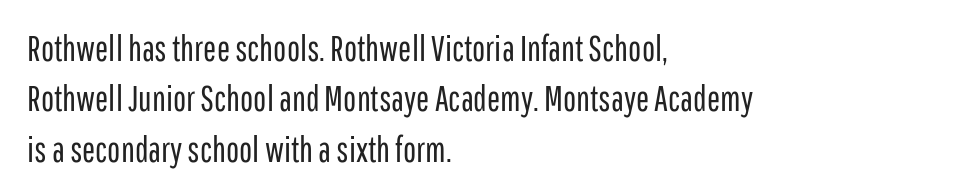
{"serif": "no", "italic": "no", "bold": "no", "weight": "regular", "width": "condensed", "stroke_contrast": "low", "x_height": "medium", "monospaced": "no", "underline": "no", "align": "left", "line_spacing": "normal", "line_spacing_ratio": 1.44, "letter_spacing": "normal", "letter_spacing_em": 0.0, "glyph_px": 35}
